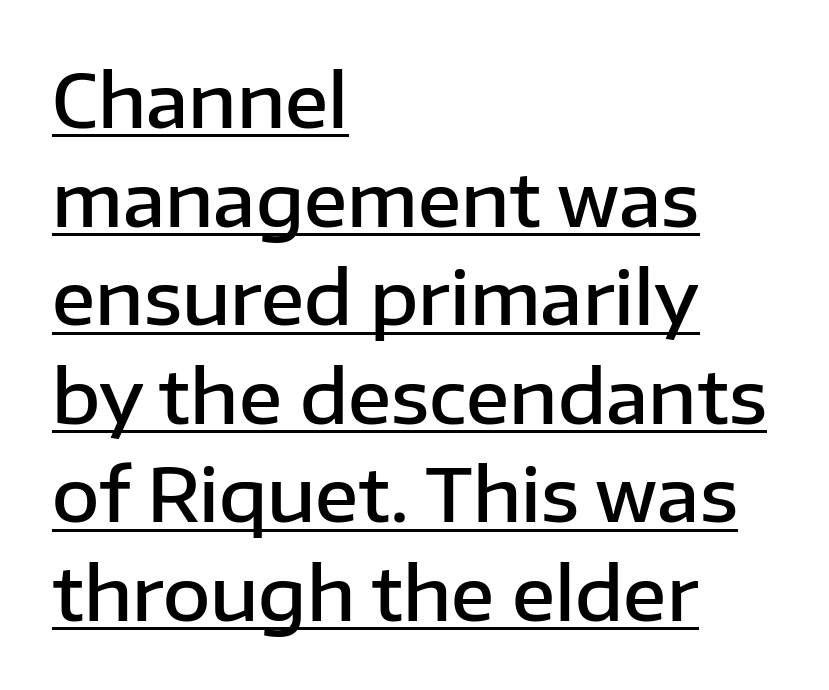
{"serif": "no", "italic": "no", "bold": "semi", "weight": "semibold", "width": "normal", "stroke_contrast": "low", "x_height": "medium", "monospaced": "no", "underline": "yes", "align": "left", "line_spacing": "normal", "line_spacing_ratio": 1.35, "letter_spacing": "normal", "letter_spacing_em": 0.0, "glyph_px": 73}
